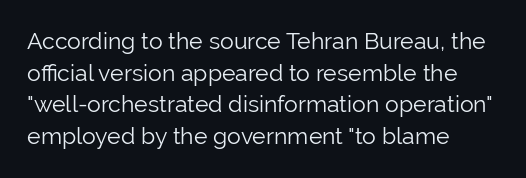
A roman cut, with each character standing at attention. Line spacing here is normal. The text block is weighted toward the left margin, trailing off unevenly rightward. Lines of text with bare space underneath. Nothing unusual about the tracking: characters are spaced as the font intends. A quiet, ordinary-to-light weight characterises the typeface.
